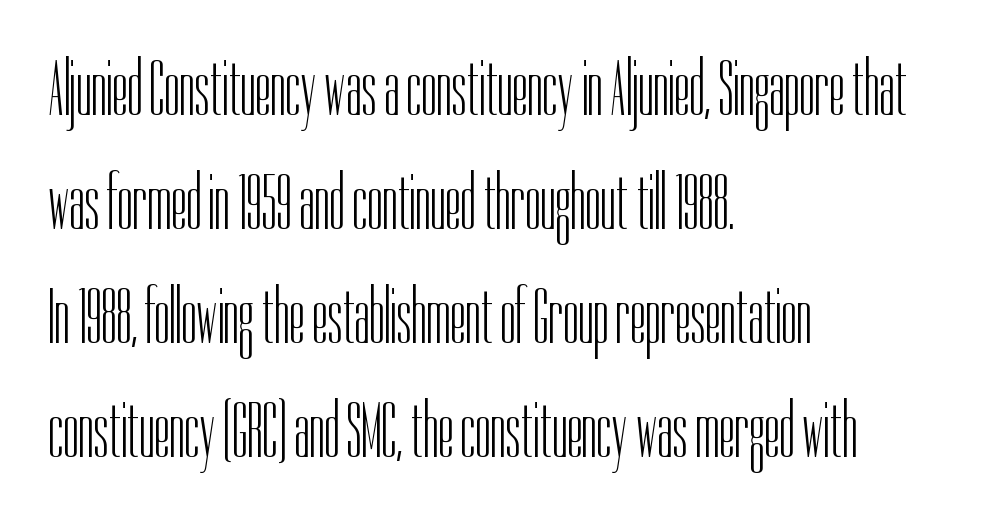
Character widths vary here, with narrow letters taking less room than wide ones. Words appear dense and cohesive because spacing is normal. Unmarked baselines from the first word to the last. No heavy texture on the line: the type isn't bold. Line beginnings align vertically; line endings do not.
